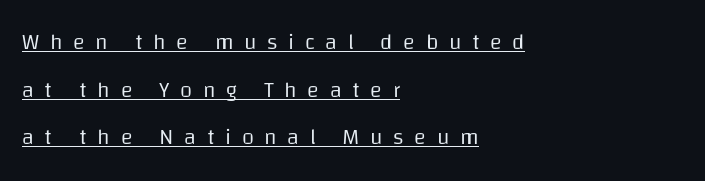
Counters stay open thanks to moderate or lighter strokes. The specimen includes a rule beneath the text block's lines. The lettering holds an erect, upright posture throughout. Caption: expanded tracking, letters set apart.
